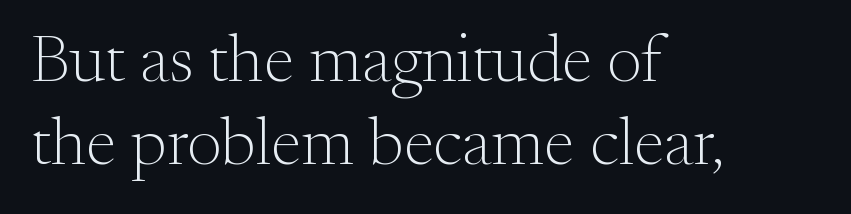
{"serif": "yes", "italic": "no", "bold": "no", "weight": "light", "width": "normal", "stroke_contrast": "medium", "x_height": "small", "monospaced": "no", "underline": "no", "align": "left", "line_spacing_ratio": 1.22, "letter_spacing": "normal", "letter_spacing_em": 0.0, "glyph_px": 68}
